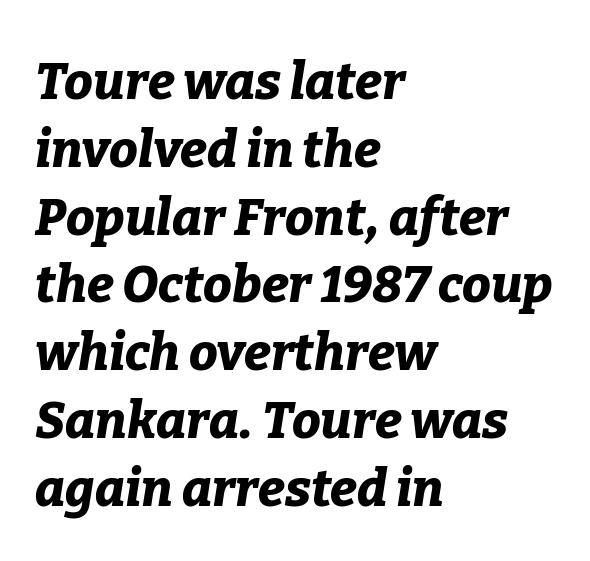
Each row of text sits above clean, open space. Standard letterfit; no display-style spreading of the glyphs. Is this a fixed-width face? No — the glyphs have proportional, varying widths. It's the slanting kind of type. The block of text has a typical density, with ordinary space between rows.
